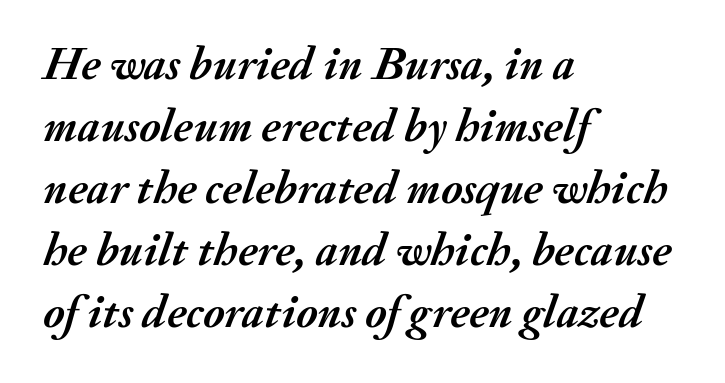
Spacing verdict: proportional, widths tailored to each character. Anything drawn beneath the words? Only blank space. Reading down the block, your eye returns to a fixed left position each line. The rows are spaced the way most documents space them. Inter-character spacing is left at the font's built-in metrics. There's an unmistakable incline to the writing here.
